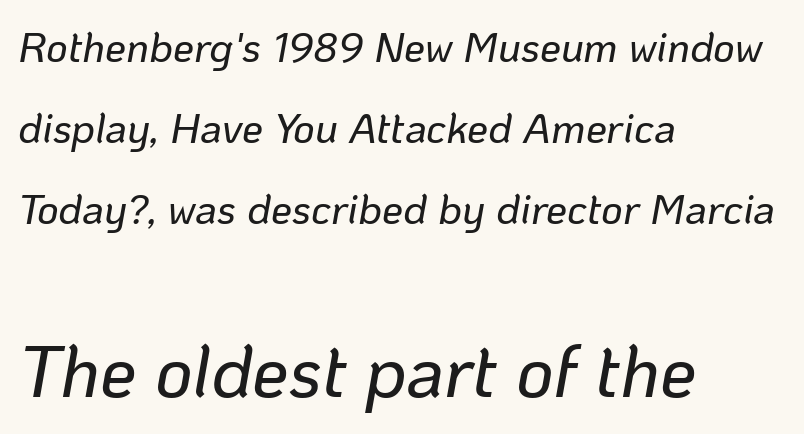
{"italic": "yes", "lean": "right", "slant_degrees": 10, "width": "normal", "stroke_contrast": "low", "x_height": "medium", "monospaced": "no", "underline": "no", "align": "left", "line_spacing": "loose", "line_spacing_ratio": 1.93, "letter_spacing": "normal", "letter_spacing_em": 0.0, "larger_block": "second", "size_ratio": 1.74, "glyph_px": 73}
